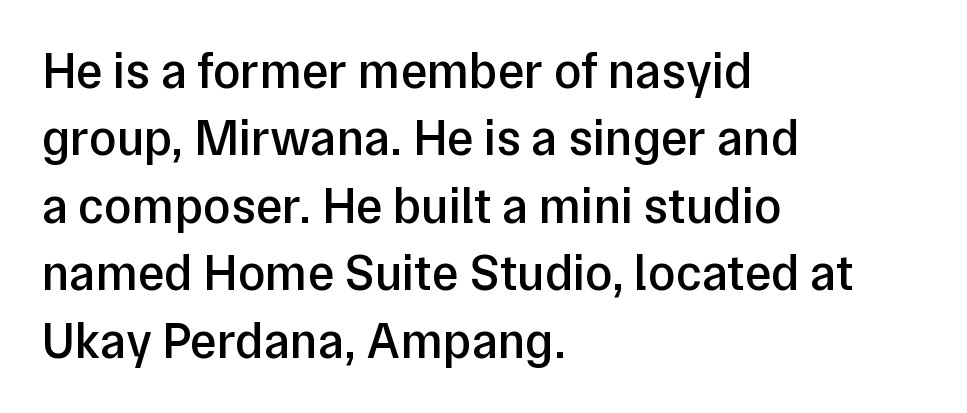
The image shows 50 px semibold sans-serif type, upright; set left-aligned, normal line spacing (1.35x), normal letter spacing, not underlined; low stroke contrast and a medium x-height.
